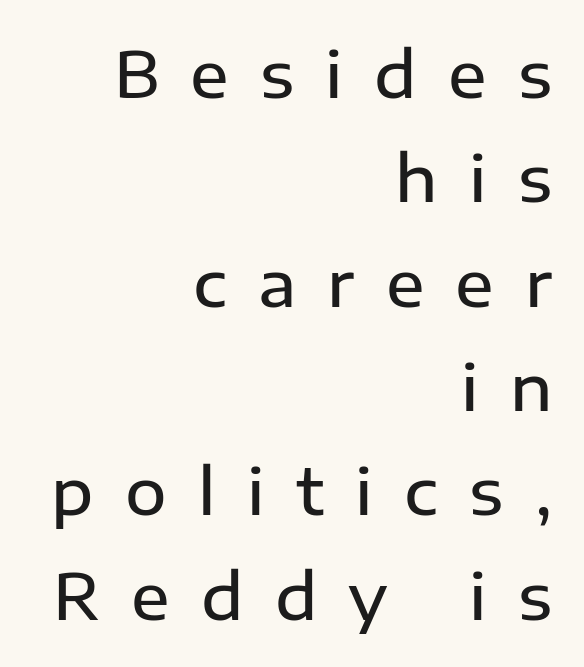
The image shows 64 px semibold sans-serif type, upright; set right-aligned, normal line spacing (1.63x), unusually wide letter spacing (+0.49 em), not underlined; low stroke contrast and a medium x-height.
